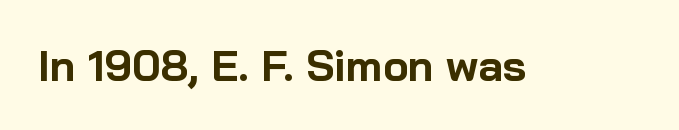
Q: Is the text bold? A: Yes.
Q: Is the text italic (slanted)? A: No, it is upright.
Q: Is the typeface a serif or a sans-serif typeface? A: Sans-serif.
Q: Is the text underlined? A: No.
Q: Is the spacing between letters normal or unusually wide? A: Normal.
Q: Width (condensed, normal, or wide)? A: Normal.
Q: Stroke contrast? A: Low.
Q: x-height? A: Medium.
Q: Monospaced? A: No.
